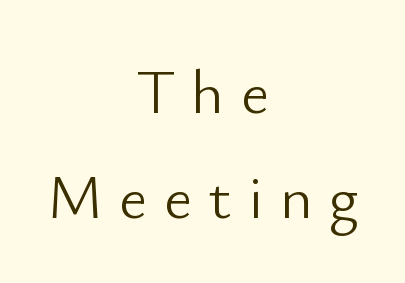
The image shows 62 px light sans-serif type, upright; set centered, normal line spacing (1.69x), unusually wide letter spacing (+0.26 em), not underlined; low stroke contrast and a small x-height.
